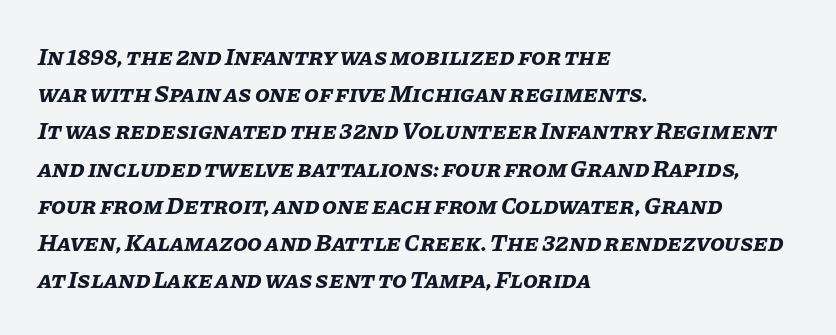
The image shows 24 px bold type, italic (leaning right); set left-aligned, normal line spacing (1.55x), normal letter spacing, not underlined.
